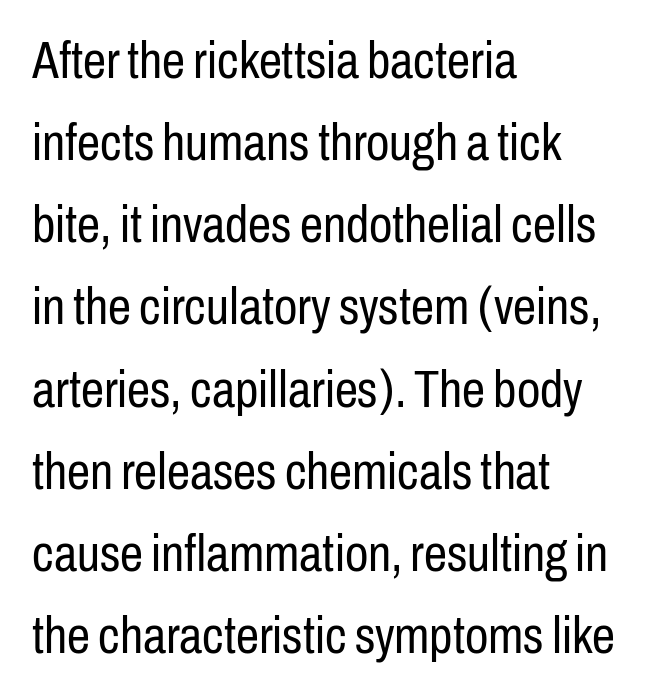
The passage shown is not underscored anywhere. The letters advance in unequal steps, a hallmark of proportional type. Vertically, the passage feels balanced, rows spaced as you'd expect. Casual observation: everything's shoved over to the left. Vertical strokes here are truly vertical. Check where the strokes stop: nothing finishes them off — pure sans.
